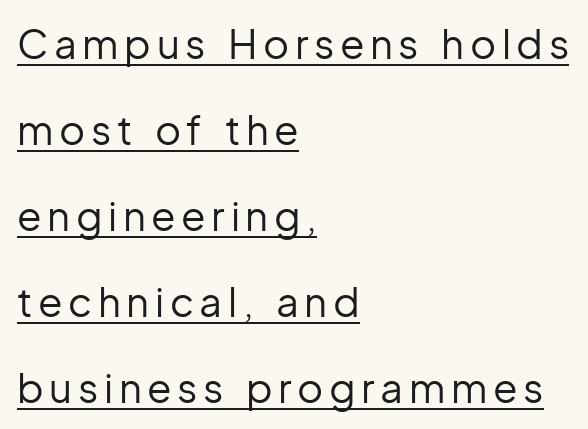
The image shows 40 px regular-weight sans-serif type, upright; set left-aligned, loose line spacing (2.15x), underlined; low stroke contrast and a medium x-height.
